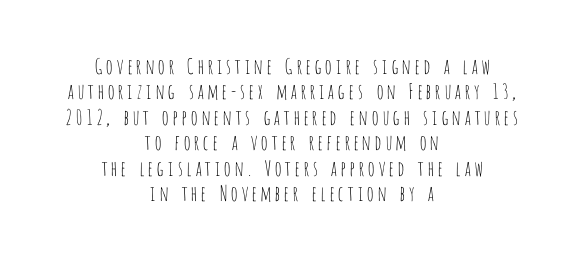
This rendering uses center alignment, leaving both contours irregular but symmetric. The gap between lines stays unmarked. Vertical strokes here are truly vertical. This is not heavy type; no bold has been used.
